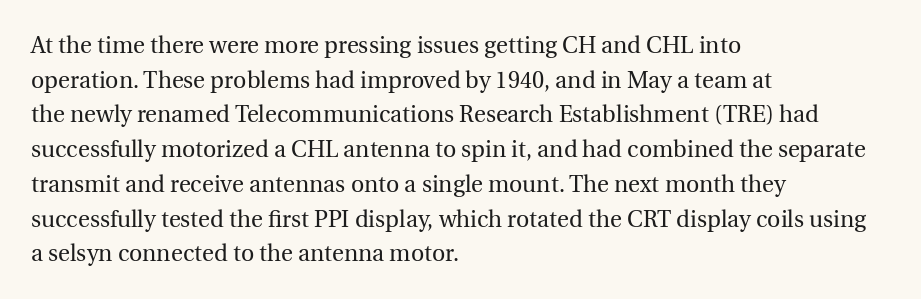
Vertical strokes here are truly vertical. Is the block centered? No — it sits flush against the left margin. Standard letterfit; no display-style spreading of the glyphs. This is not heavy type; no bold has been used.
